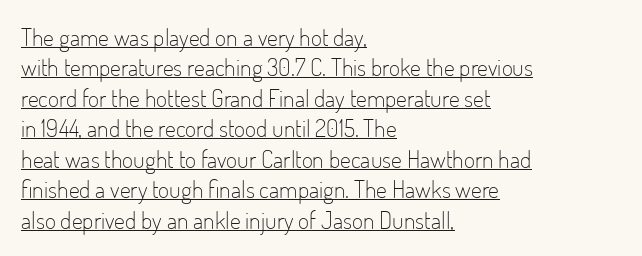
The sample's only ornament is a line tracing under the words. Look at the tracking — it's just the regular setting, nothing added. One-word summary of the alignment: left. No chunkiness to these letters — they're not bold. One glance says typical: line gaps are just what's usual.
